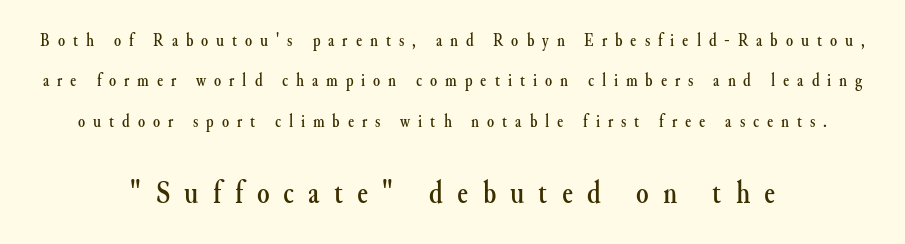
Q: Is the text italic (slanted)? A: No, it is upright.
Q: Is the typeface a serif or a sans-serif typeface? A: Serif.
Q: Is the text underlined? A: No.
Q: How is the paragraph aligned? A: Centered.
Q: Is the spacing between letters normal or unusually wide? A: Unusually wide.
Q: Is the spacing between lines tight, normal or loose? A: Loose.
Q: Which block of text is set in a larger size, the first (top) or the second (bottom)? A: The second (bottom) one.
Q: Width (condensed, normal, or wide)? A: Normal.
Q: Stroke contrast? A: Medium.
Q: x-height? A: Small.
Q: Monospaced? A: No.
